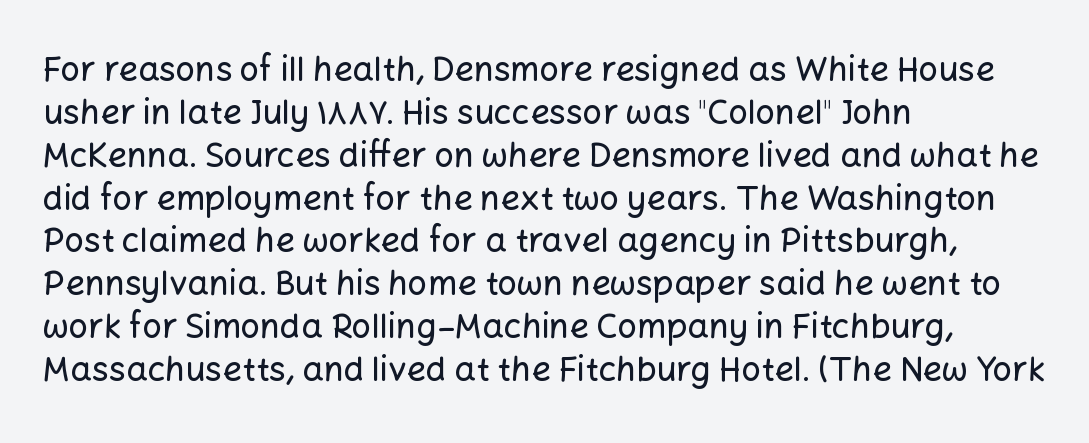
{"serif": "no", "italic": "no", "width": "normal", "stroke_contrast": "low", "x_height": "medium", "monospaced": "no", "underline": "no", "align": "left", "line_spacing": "normal", "line_spacing_ratio": 1.26, "letter_spacing": "normal", "letter_spacing_em": 0.0, "glyph_px": 34}
